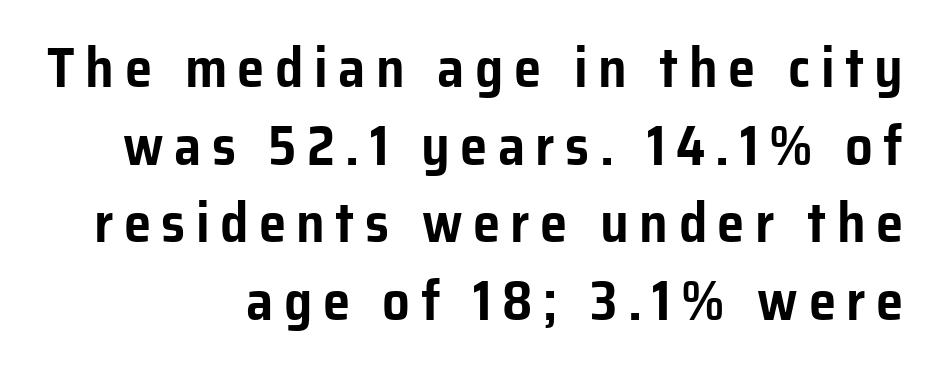
Q: Is the text italic (slanted)? A: No, it is upright.
Q: Is the typeface a serif or a sans-serif typeface? A: Sans-serif.
Q: Is the text underlined? A: No.
Q: How is the paragraph aligned? A: Right-aligned.
Q: Is the spacing between lines tight, normal or loose? A: Normal.
Q: Width (condensed, normal, or wide)? A: Normal.
Q: Stroke contrast? A: Low.
Q: x-height? A: Medium.
Q: Monospaced? A: No.
